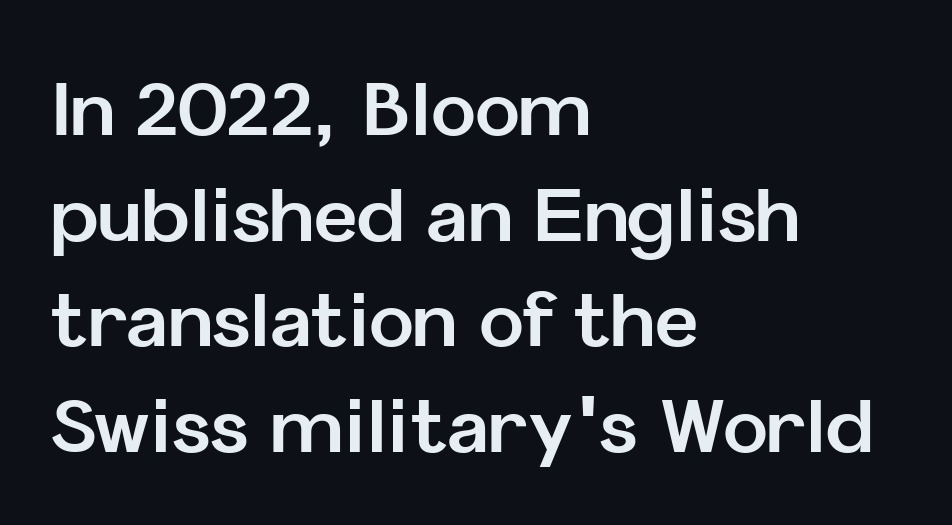
{"serif": "no", "italic": "no", "bold": "yes", "weight": "bold", "width": "normal", "stroke_contrast": "low", "x_height": "medium", "monospaced": "no", "underline": "no", "align": "left", "line_spacing": "normal", "line_spacing_ratio": 1.41, "letter_spacing": "normal", "letter_spacing_em": 0.0, "glyph_px": 75}
